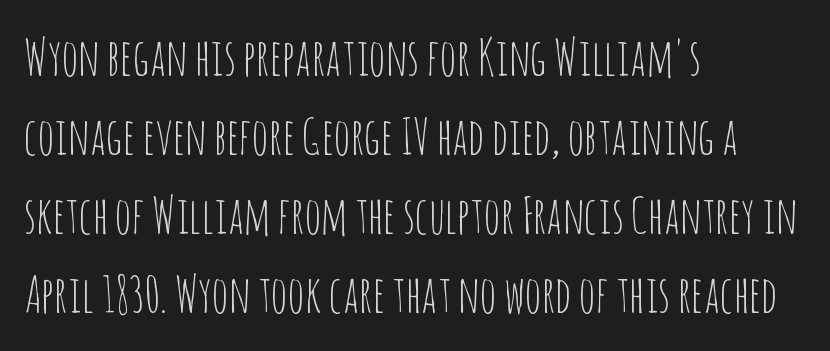
The image shows 51 px thin, condensed sans-serif type, upright; set left-aligned, normal line spacing (1.55x), normal letter spacing, not underlined; low stroke contrast and a large x-height.
